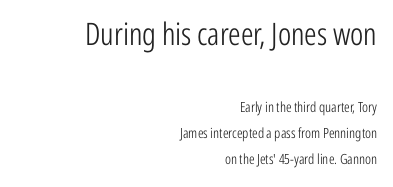
{"serif": "no", "italic": "no", "bold": "no", "weight": "light", "width": "condensed", "stroke_contrast": "low", "x_height": "medium", "monospaced": "no", "underline": "no", "align": "right", "line_spacing_ratio": 1.87, "letter_spacing": "normal", "letter_spacing_em": 0.0, "larger_block": "first", "size_ratio": 2.21, "glyph_px": 31}
